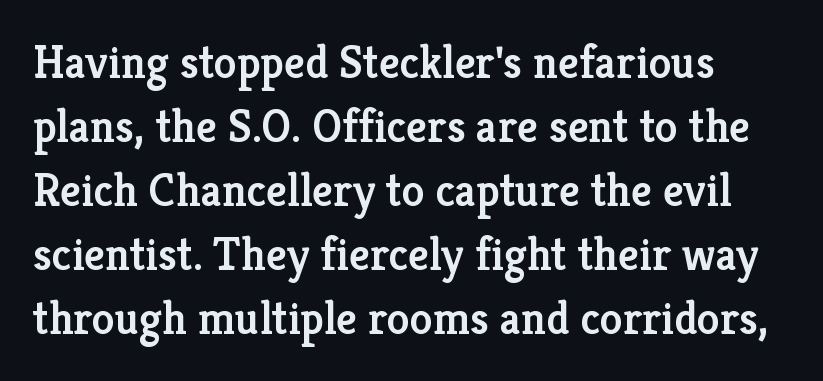
The image shows 46 px semibold serif type, upright; set normal line spacing (1.39x), normal letter spacing, not underlined; low stroke contrast and a medium x-height.
